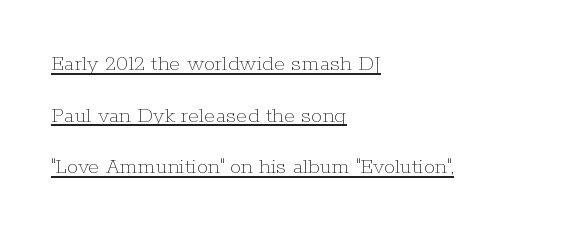
Q: Is the text bold? A: No.
Q: Is the text italic (slanted)? A: No, it is upright.
Q: Is the text underlined? A: Yes.
Q: How is the paragraph aligned? A: Left-aligned.
Q: Is the spacing between letters normal or unusually wide? A: Normal.
Q: Is the spacing between lines tight, normal or loose? A: Loose.
